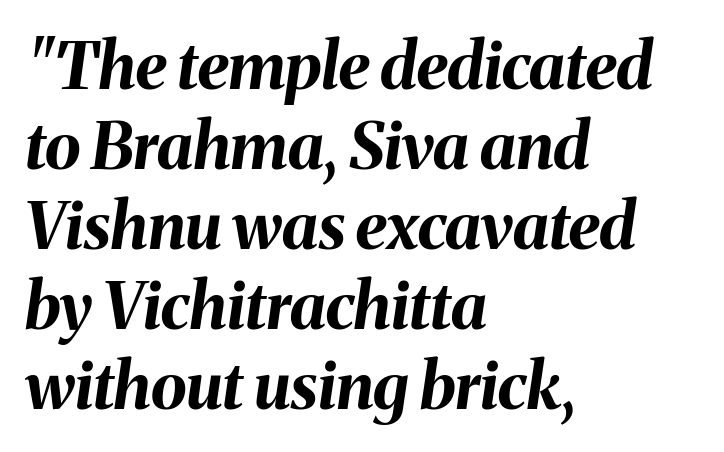
The sample has been set heavy, in full bold. Short and long lines alike share a common starting point at left. Each letter keeps its own natural width here, so spacing adapts to shape. Standard letterfit; no display-style spreading of the glyphs. The area under the type is left untouched.
